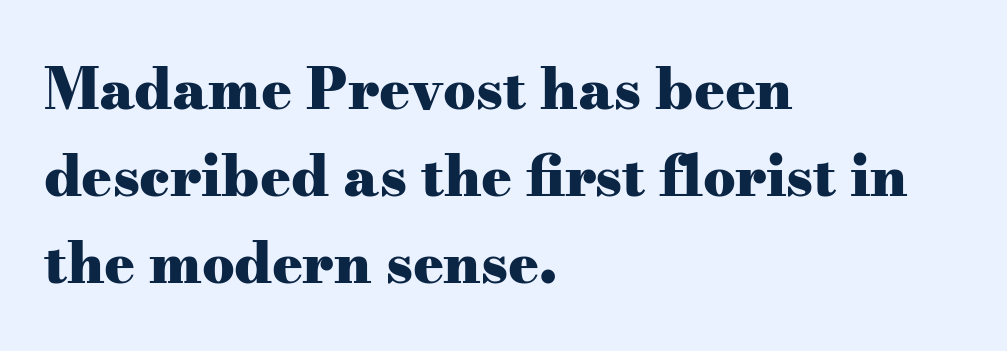
{"serif": "yes", "italic": "no", "bold": "yes", "weight": "heavy", "width": "wide", "stroke_contrast": "medium", "x_height": "small", "monospaced": "no", "underline": "no", "align": "left", "line_spacing": "normal", "line_spacing_ratio": 1.53, "letter_spacing": "normal", "letter_spacing_em": 0.0, "glyph_px": 57}
